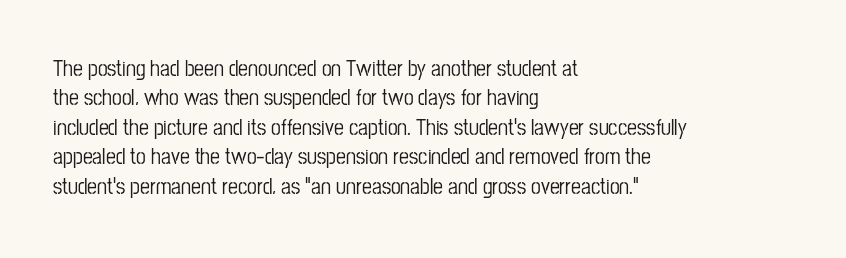
Reading down the block, your eye returns to a fixed left position each line. The type sits square on the baseline with zero lean. The space directly below the letters is spotless. Notice how descenders clear the ascenders below comfortably — that's standard leading. Each word holds together tightly as a unit, with standard inter-letter gaps.
